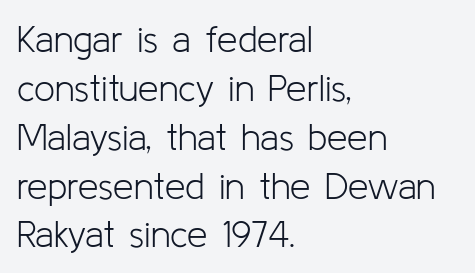
{"serif": "no", "italic": "no", "bold": "no", "weight": "light", "width": "normal", "stroke_contrast": "low", "x_height": "medium", "monospaced": "no", "underline": "no", "align": "left", "line_spacing": "normal", "line_spacing_ratio": 1.32, "letter_spacing": "normal", "letter_spacing_em": 0.0, "glyph_px": 37}
